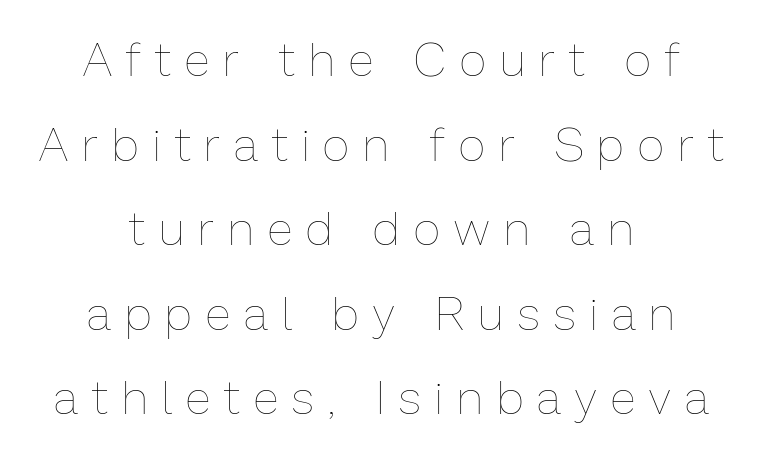
Horizontally, the lines are justified to the midpoint only. These lines were composed using upright roman letters. Lines of text with bare space underneath. Tracking value appears strongly positive — letters spread wide. This sample has the flowing, uneven cadence of proportional lettering. The cut favours lightness, reaching ordinary text weight at its darkest.
